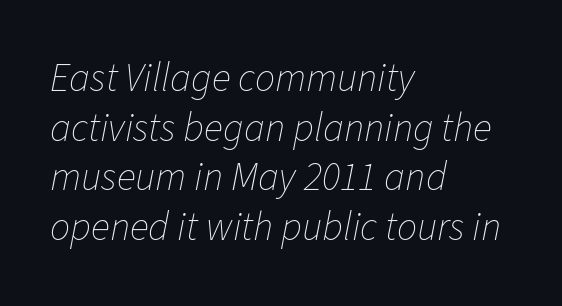
Q: Is the text bold? A: No.
Q: Is the text italic (slanted)? A: Yes, it leans right by about 11 degrees.
Q: Is the text underlined? A: No.
Q: How is the paragraph aligned? A: Left-aligned.
Q: Is the spacing between letters normal or unusually wide? A: Normal.
Q: Width (condensed, normal, or wide)? A: Normal.
Q: Stroke contrast? A: Low.
Q: x-height? A: Medium.
Q: Monospaced? A: No.
